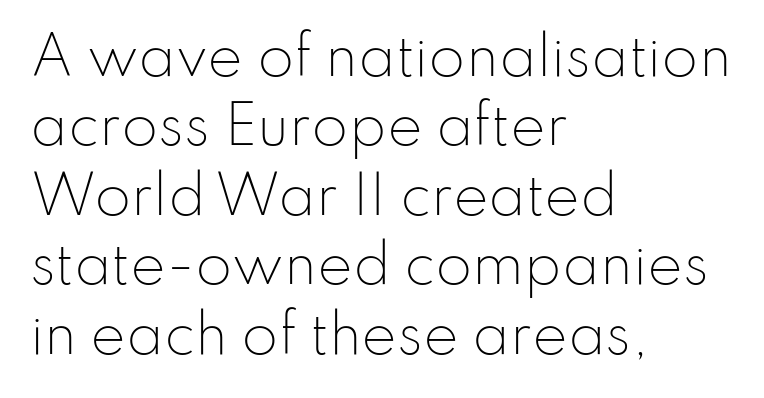
The image shows 53 px light sans-serif type, upright; set left-aligned, normal line spacing (1.31x), normal letter spacing, not underlined; low stroke contrast and a small x-height.
